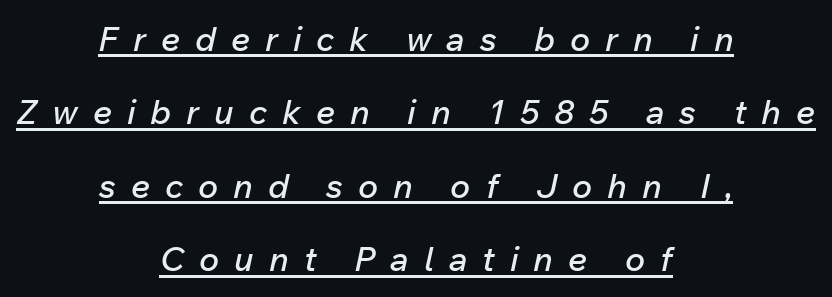
The image shows 34 px text type, italic (leaning right); set centered, loose line spacing (2.16x), unusually wide letter spacing (+0.44 em), underlined; low stroke contrast and a medium x-height.
